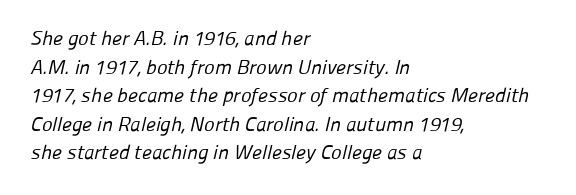
The image shows 20 px text type; set left-aligned, normal line spacing (1.43x), normal letter spacing, not underlined.
